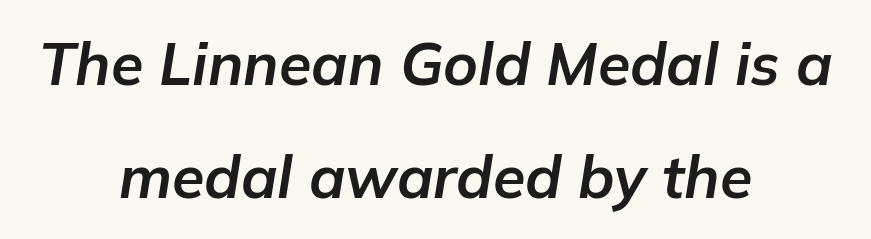
The line-height multiplier appears high, well above default. Spacing verdict: proportional, widths tailored to each character. Anything drawn beneath the words? Only blank space. Chunky letters — that's bold for sure. The rendering applies a slant to the glyphs.
